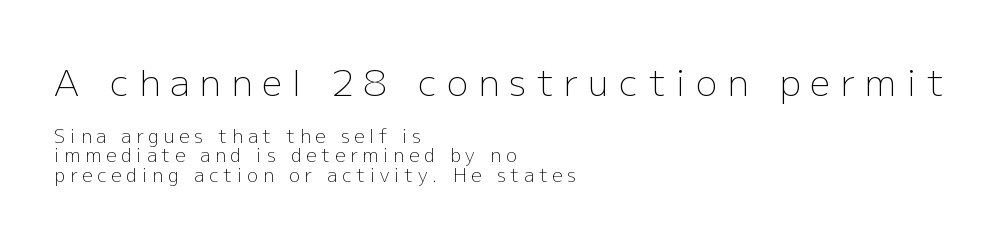
Character widths vary here, with narrow letters taking less room than wide ones. The setting favours the left margin, as ordinary paragraphs usually do. Scale decreases going downward across the two blocks. A light-to-regular cut is what we see here.
